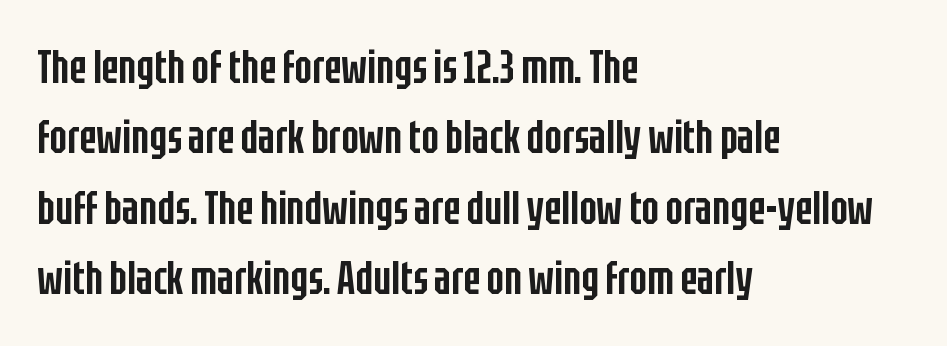
Line beginnings align vertically; line endings do not. Varying glyph widths throughout — classic text-font behaviour. The leading is moderate, giving the passage an even texture. A typesetter would label this face a sans. Strokes here are thickened, but only to semibold level. Every stem runs plumb, perpendicular to the baseline.
